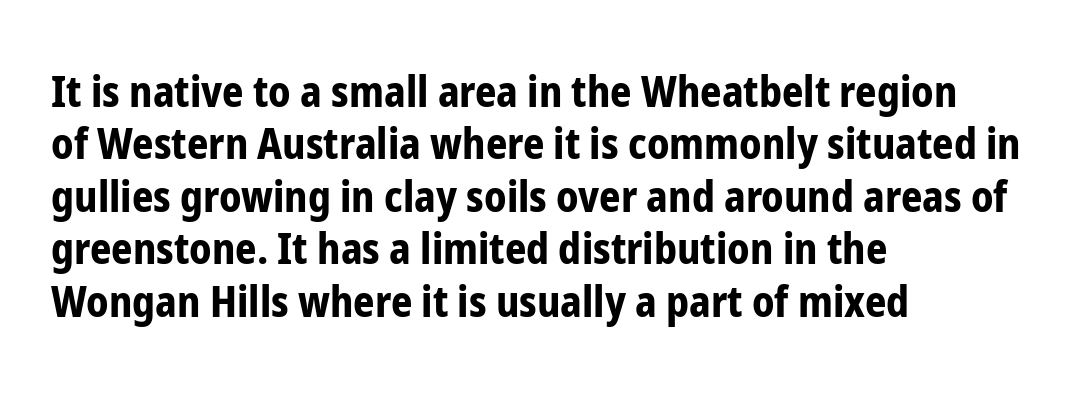
The image shows 42 px bold, condensed sans-serif type, upright; set left-aligned, normal line spacing (1.25x), normal letter spacing, not underlined; low stroke contrast and a medium x-height.
